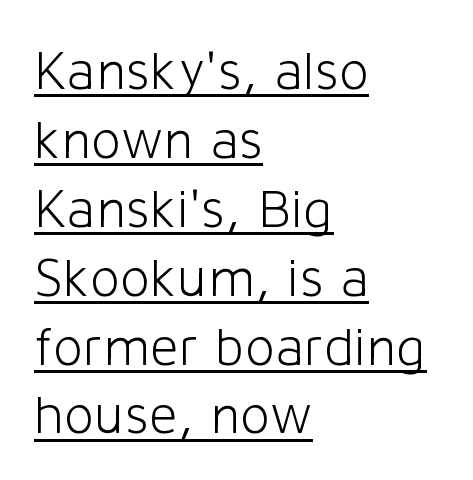
{"serif": "no", "italic": "no", "bold": "no", "weight": "light", "width": "normal", "stroke_contrast": "low", "x_height": "medium", "monospaced": "no", "underline": "yes", "align": "left", "line_spacing_ratio": 1.23, "letter_spacing": "normal", "letter_spacing_em": 0.0, "glyph_px": 56}
